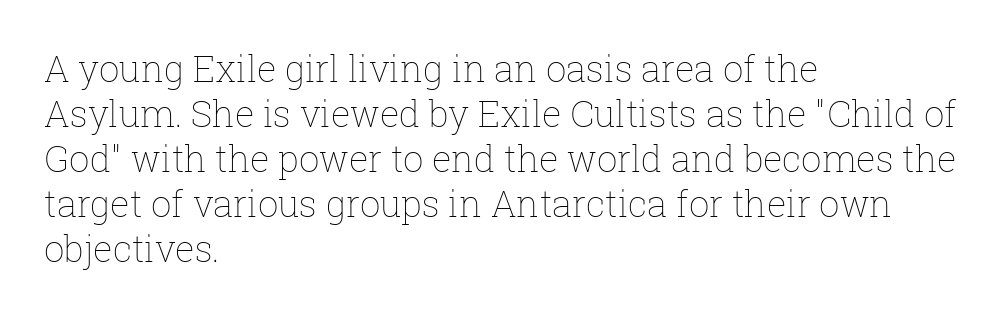
Teacher's note: observe the even left margin — that is flush-left alignment. Honestly, the letter spacing is just normal — you wouldn't notice it. The leading is moderate, giving the passage an even texture. The glyphs are unaccompanied by any horizontal stroke below them. This sample has the flowing, uneven cadence of proportional lettering.
